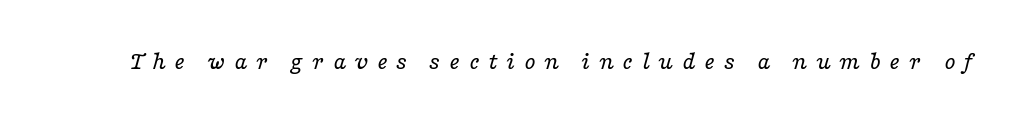
The image shows 26 px text type, italic (leaning right); set unusually wide letter spacing (+0.32 em), not underlined.
